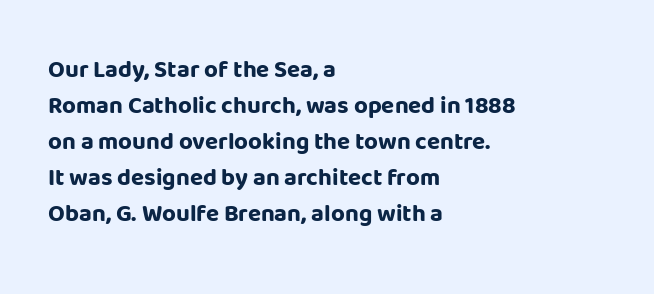
{"italic": "no", "bold": "yes", "underline": "no", "align": "left", "line_spacing": "normal", "line_spacing_ratio": 1.5, "letter_spacing": "normal", "letter_spacing_em": 0.0, "glyph_px": 24}
